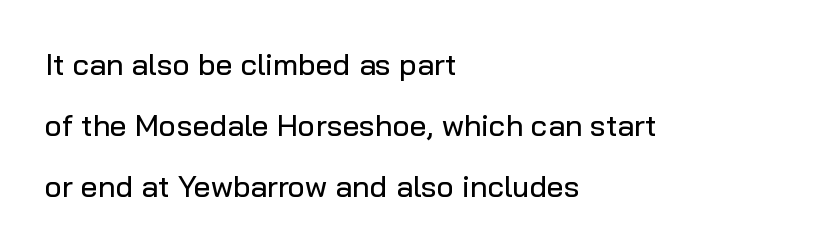
Rendered with straight, roman letterforms. Nobody drew a line under any word here. The font family rendered here belongs to the sans-serif group. The rendering uses natural spacing where letterforms have individual widths.
